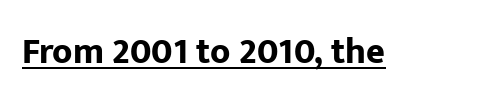
The sample's only ornament is a line tracing under the words. Regarding serifs, this sample does without them. Is the type bold? Yes — the strokes are clearly thick and heavy. The letterforms sit shoulder to shoulder at normal distance. Every character sits straight up, as roman type does.
